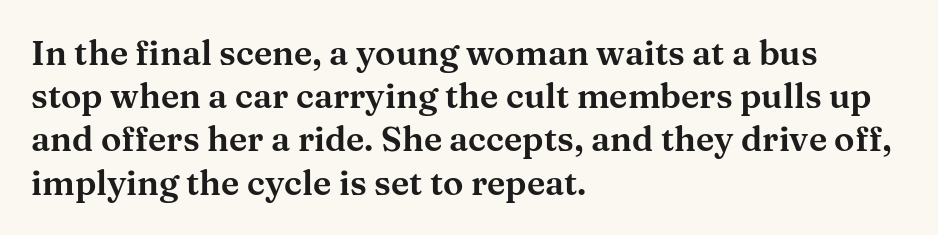
{"serif": "yes", "italic": "no", "width": "wide", "stroke_contrast": "medium", "x_height": "medium", "monospaced": "no", "underline": "no", "align": "left", "line_spacing": "normal", "line_spacing_ratio": 1.27, "letter_spacing": "normal", "letter_spacing_em": 0.0, "glyph_px": 34}
